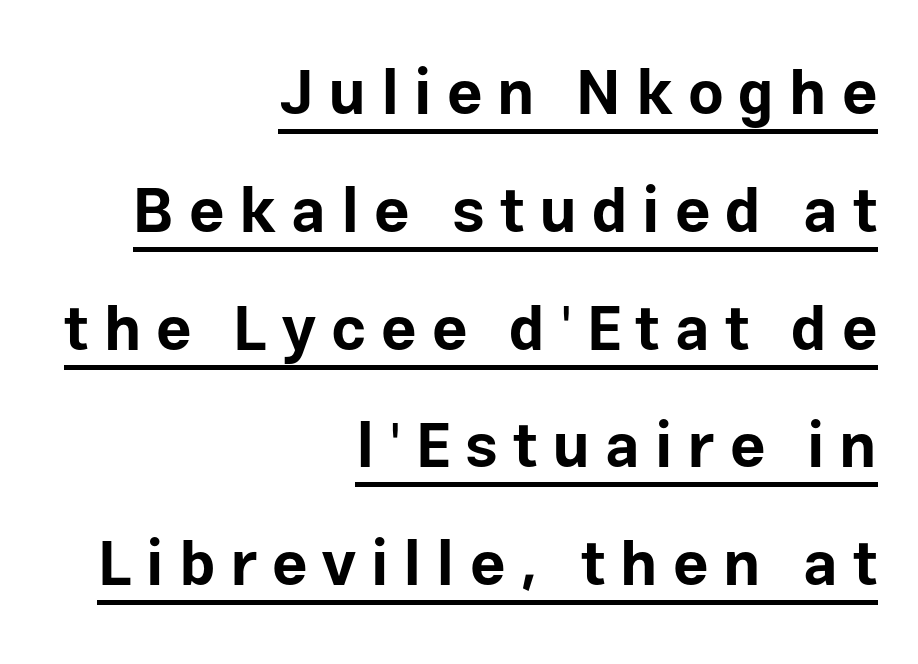
{"serif": "no", "italic": "no", "bold": "yes", "weight": "bold", "width": "normal", "stroke_contrast": "low", "x_height": "medium", "monospaced": "no", "underline": "yes", "align": "right", "line_spacing": "loose", "line_spacing_ratio": 1.9, "letter_spacing": "wide", "letter_spacing_em": 0.24, "glyph_px": 62}
